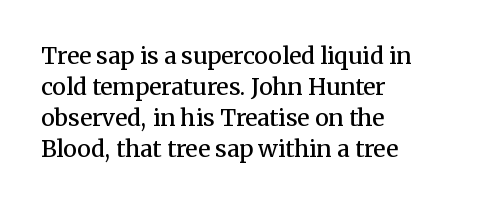
A bare baseline throughout the passage. The gaps between neighbouring characters are ordinary and unremarkable. These lines were composed using upright roman letters. Honestly, the row spacing looks completely unremarkable. In terms of weight, the rendering is demibold, just under bold. The typesetter chose a ragged-right arrangement here.
